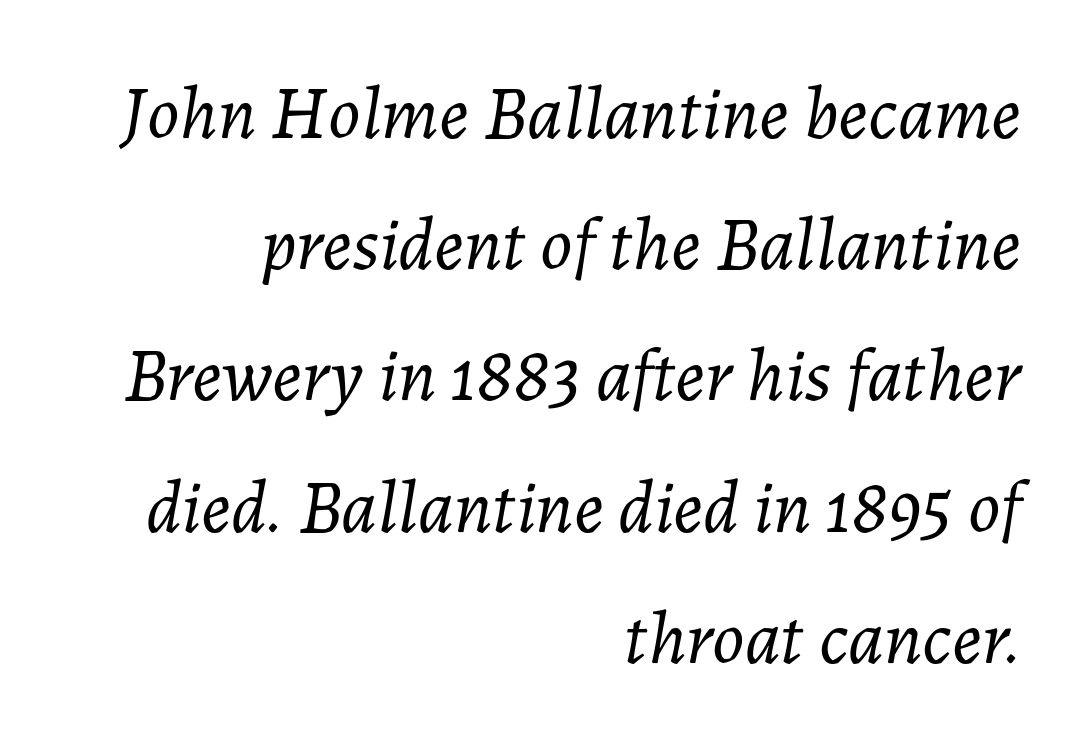
{"italic": "yes", "lean": "right", "slant_degrees": 7, "bold": "no", "weight": "light", "width": "normal", "stroke_contrast": "low", "x_height": "medium", "monospaced": "no", "underline": "no", "align": "right", "line_spacing_ratio": 1.75, "letter_spacing": "normal", "letter_spacing_em": 0.0, "glyph_px": 75}
